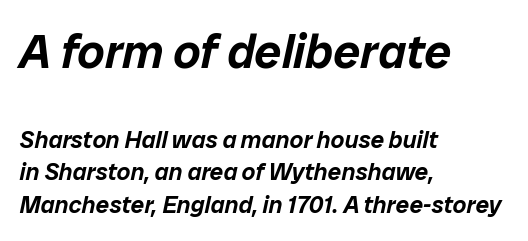
Q: Is the text italic (slanted)? A: Yes, it leans right by about 12 degrees.
Q: Is the text underlined? A: No.
Q: How is the paragraph aligned? A: Left-aligned.
Q: Is the spacing between letters normal or unusually wide? A: Normal.
Q: Is the spacing between lines tight, normal or loose? A: Normal.
Q: Which block of text is set in a larger size, the first (top) or the second (bottom)? A: The first (top) one.
Q: Width (condensed, normal, or wide)? A: Normal.
Q: Stroke contrast? A: Low.
Q: x-height? A: Medium.
Q: Monospaced? A: No.
